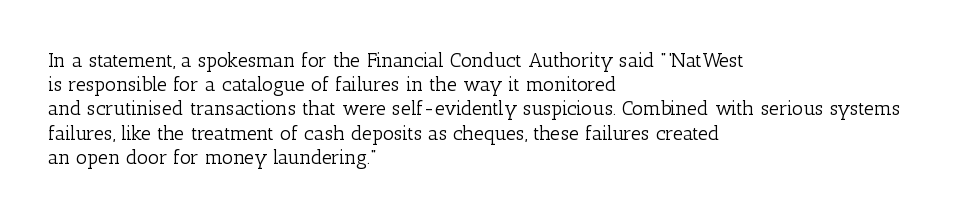
Q: Is the text bold? A: No.
Q: Is the text italic (slanted)? A: No, it is upright.
Q: Is the text underlined? A: No.
Q: How is the paragraph aligned? A: Left-aligned.
Q: Is the spacing between letters normal or unusually wide? A: Normal.
